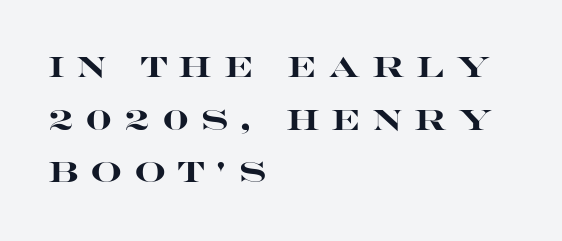
Q: Is the text bold? A: Yes.
Q: Is the text italic (slanted)? A: No, it is upright.
Q: Is the typeface a serif or a sans-serif typeface? A: Serif.
Q: Is the text underlined? A: No.
Q: How is the paragraph aligned? A: Left-aligned.
Q: Is the spacing between letters normal or unusually wide? A: Unusually wide.
Q: Width (condensed, normal, or wide)? A: Wide.
Q: Stroke contrast? A: High.
Q: x-height? A: Large.
Q: Monospaced? A: No.
